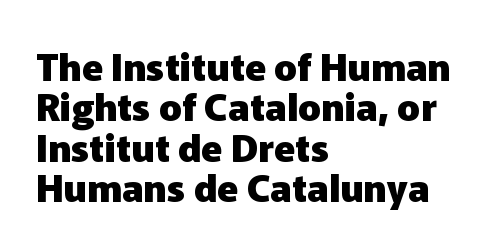
Note the varied advance widths — an 'i' is clearly narrower than an 'm'. Does the lettering tilt? It doesn't — this is upright. Default kerning and tracking; the words read as compact shapes. If you drew a ruler down the left edge, every line would touch it. Thick stems and heavy bowls — unmistakably bold. The leading is snug, giving the passage a crowded texture.
